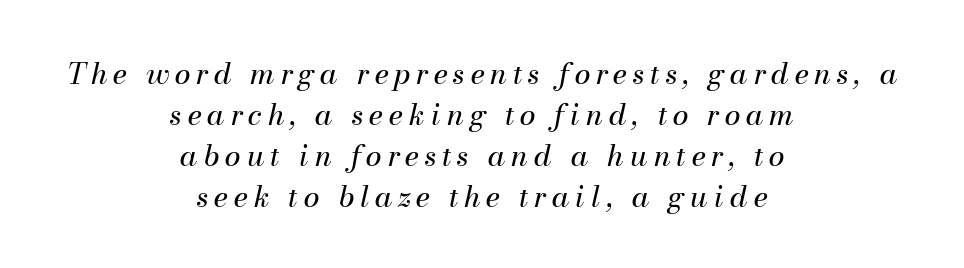
{"italic": "yes", "lean": "right", "slant_degrees": 13, "bold": "no", "weight": "regular", "width": "normal", "stroke_contrast": "medium", "x_height": "small", "monospaced": "no", "underline": "no", "align": "center", "line_spacing": "normal", "line_spacing_ratio": 1.41, "letter_spacing": "wide", "letter_spacing_em": 0.2, "glyph_px": 29}
